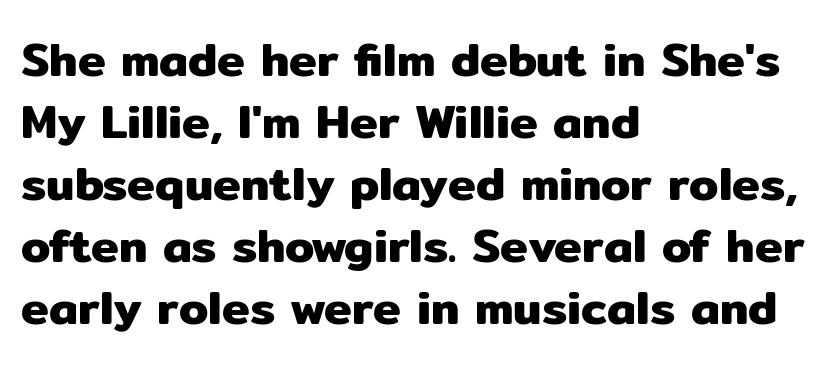
Q: Is the text italic (slanted)? A: No, it is upright.
Q: Is the typeface a serif or a sans-serif typeface? A: Sans-serif.
Q: Is the text underlined? A: No.
Q: How is the paragraph aligned? A: Left-aligned.
Q: Is the spacing between letters normal or unusually wide? A: Normal.
Q: Is the spacing between lines tight, normal or loose? A: Normal.
Q: Width (condensed, normal, or wide)? A: Normal.
Q: Stroke contrast? A: Low.
Q: x-height? A: Medium.
Q: Monospaced? A: No.
